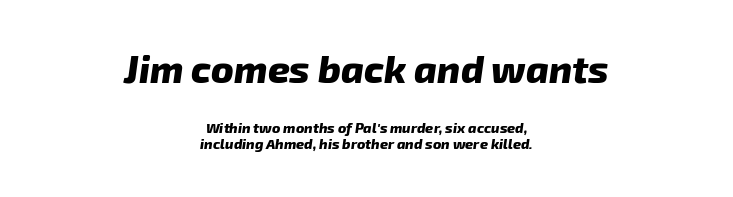
The image shows 38 px heavy type, italic (leaning right); set centered, tight line spacing (1.14x), normal letter spacing, not underlined; the first (top) block is 2.71x larger; low stroke contrast and a medium x-height.
